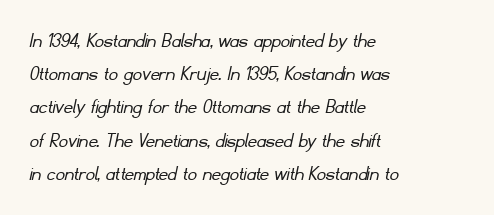
The lines in this sample share a left origin and differ only in where they stop. Default kerning and tracking; the words read as compact shapes. The passage shown stacks its lines at a standard gap. Weight: regular or lighter.
